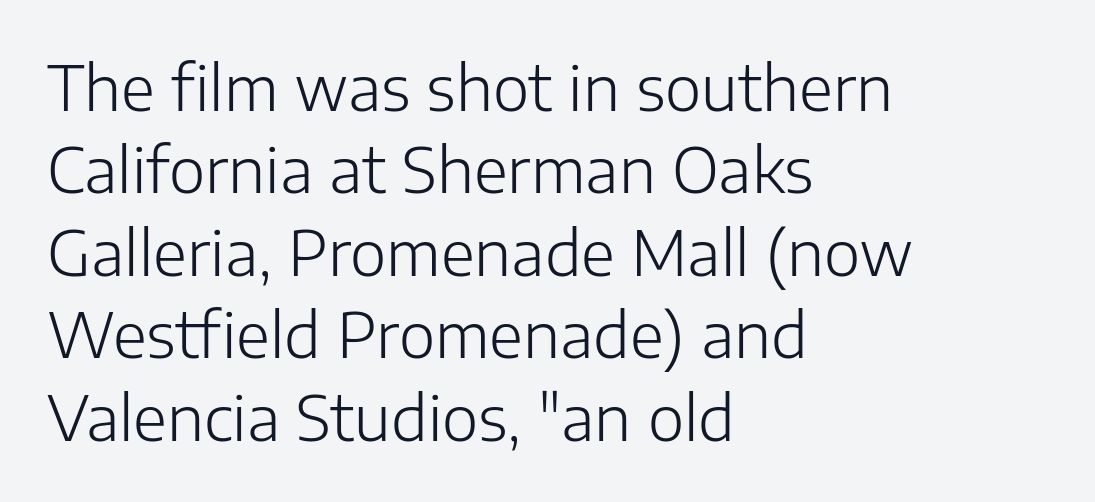
Q: Is the text bold? A: No.
Q: Is the text italic (slanted)? A: No, it is upright.
Q: Is the typeface a serif or a sans-serif typeface? A: Sans-serif.
Q: Is the text underlined? A: No.
Q: How is the paragraph aligned? A: Left-aligned.
Q: Is the spacing between letters normal or unusually wide? A: Normal.
Q: Is the spacing between lines tight, normal or loose? A: Normal.
Q: Width (condensed, normal, or wide)? A: Normal.
Q: Stroke contrast? A: Low.
Q: x-height? A: Medium.
Q: Monospaced? A: No.
